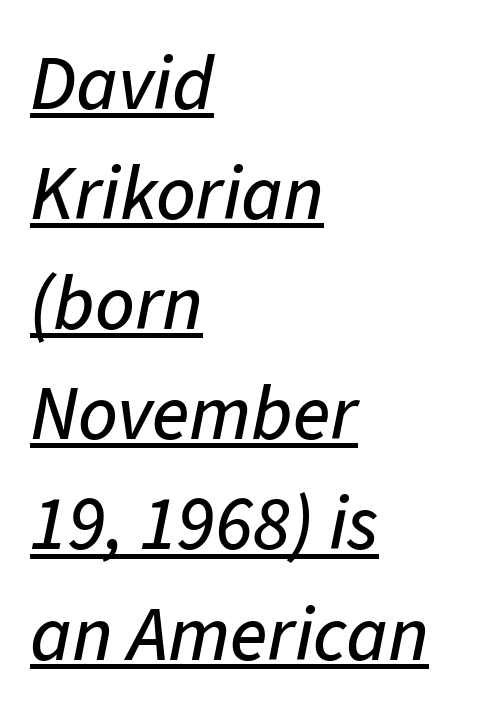
Q: Is the text italic (slanted)? A: Yes, it leans right by about 11 degrees.
Q: Is the text underlined? A: Yes.
Q: How is the paragraph aligned? A: Left-aligned.
Q: Is the spacing between letters normal or unusually wide? A: Normal.
Q: Is the spacing between lines tight, normal or loose? A: Normal.
Q: Width (condensed, normal, or wide)? A: Normal.
Q: Stroke contrast? A: Low.
Q: x-height? A: Medium.
Q: Monospaced? A: No.
